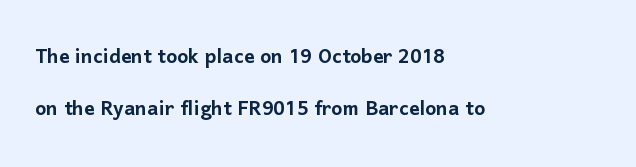
In terms of leading, this rendering errs on the spacious side. The rendering anchors every line to the left-hand side. The foot of each line stays bare and open. Tracking here is standard; glyphs follow each other at the usual distance. This sample uses an upright cut, with every glyph sitting square on the baseline.
